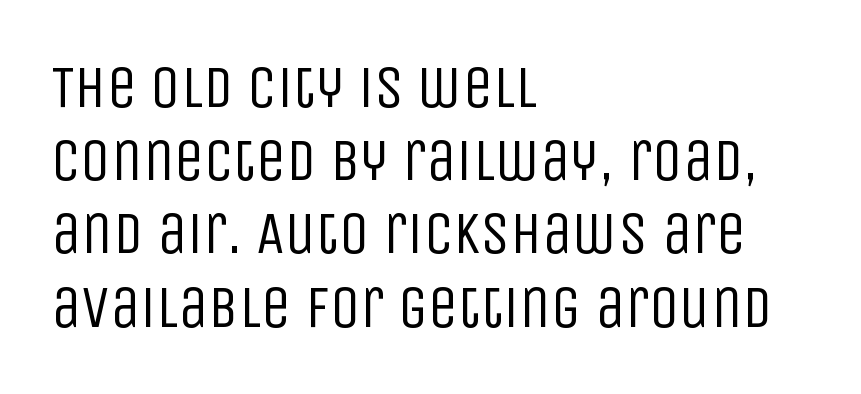
The image shows 60 px regular-weight, condensed sans-serif type, upright; set left-aligned, line spacing 1.22x, normal letter spacing, not underlined; low stroke contrast and a large x-height.
